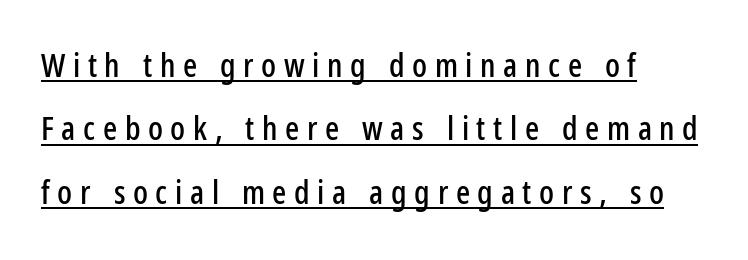
{"serif": "no", "italic": "no", "width": "condensed", "stroke_contrast": "low", "x_height": "medium", "monospaced": "no", "underline": "yes", "align": "left", "line_spacing": "loose", "line_spacing_ratio": 1.92, "letter_spacing": "wide", "letter_spacing_em": 0.23, "glyph_px": 33}
